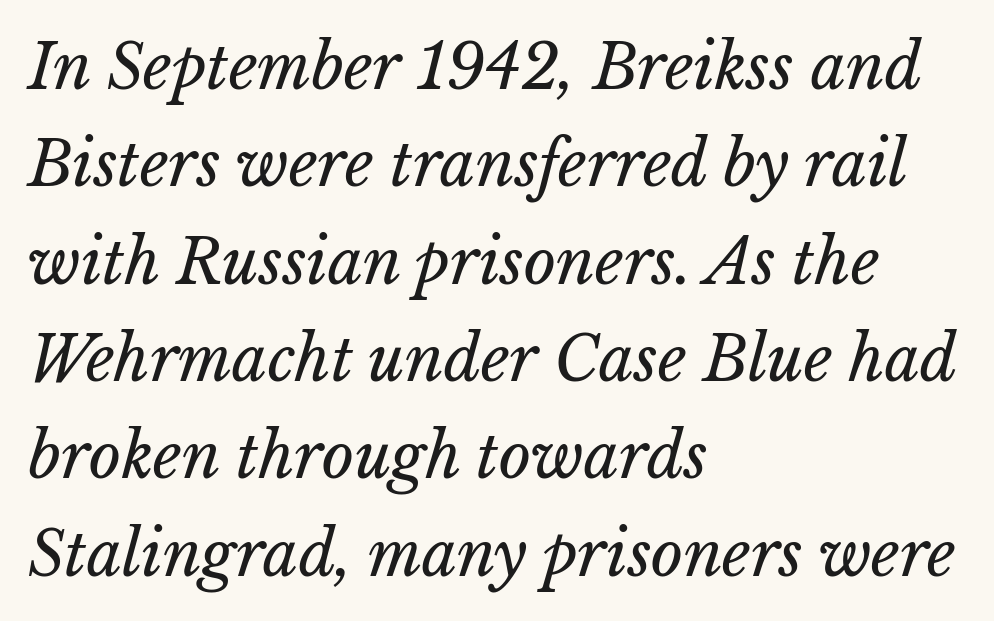
The image shows 62 px regular-weight type, italic (leaning right); set left-aligned, normal line spacing (1.57x), normal letter spacing, not underlined; low stroke contrast and a medium x-height.
